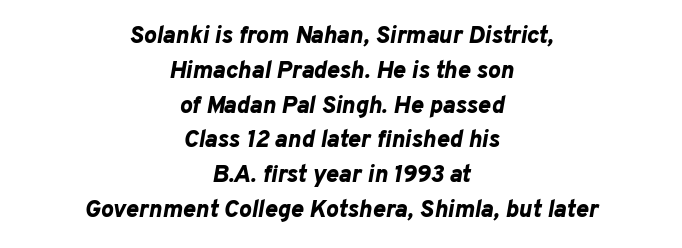
Q: Is the text bold? A: Yes.
Q: Is the text italic (slanted)? A: Yes, it leans right by about 10 degrees.
Q: Is the text underlined? A: No.
Q: How is the paragraph aligned? A: Centered.
Q: Is the spacing between letters normal or unusually wide? A: Normal.
Q: Is the spacing between lines tight, normal or loose? A: Normal.
